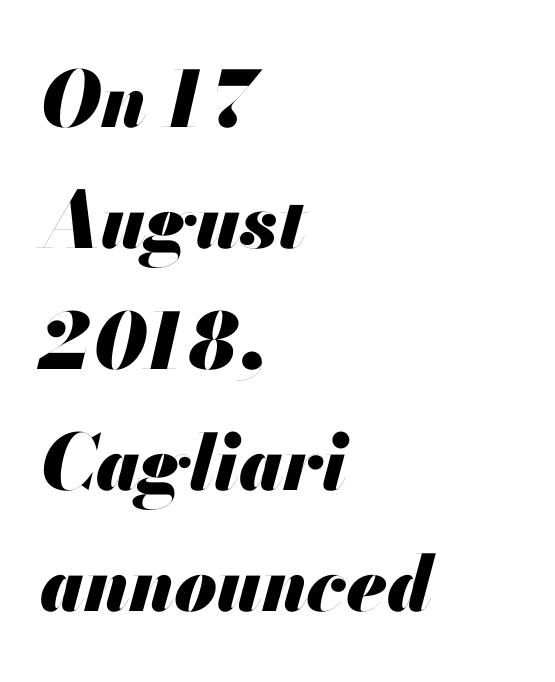
Has an underline been added? It has not. Looks like regular typesetting: each glyph gets only the width it needs. The text block is weighted toward the left margin, trailing off unevenly rightward. The typography opts for an oblique posture over an upright one.
